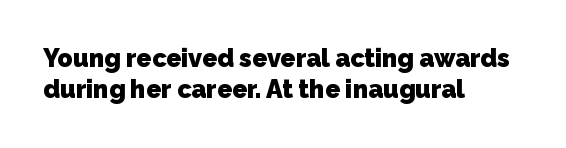
The image shows 25 px bold type; set left-aligned, normal line spacing (1.26x), normal letter spacing, not underlined.
